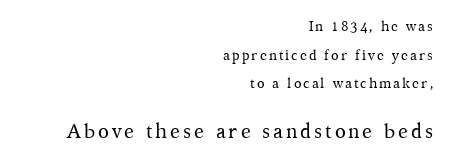
{"italic": "no", "bold": "no", "underline": "no", "align": "right", "line_spacing": "loose", "line_spacing_ratio": 2.04, "larger_block": "second", "size_ratio": 1.43, "glyph_px": 20}
